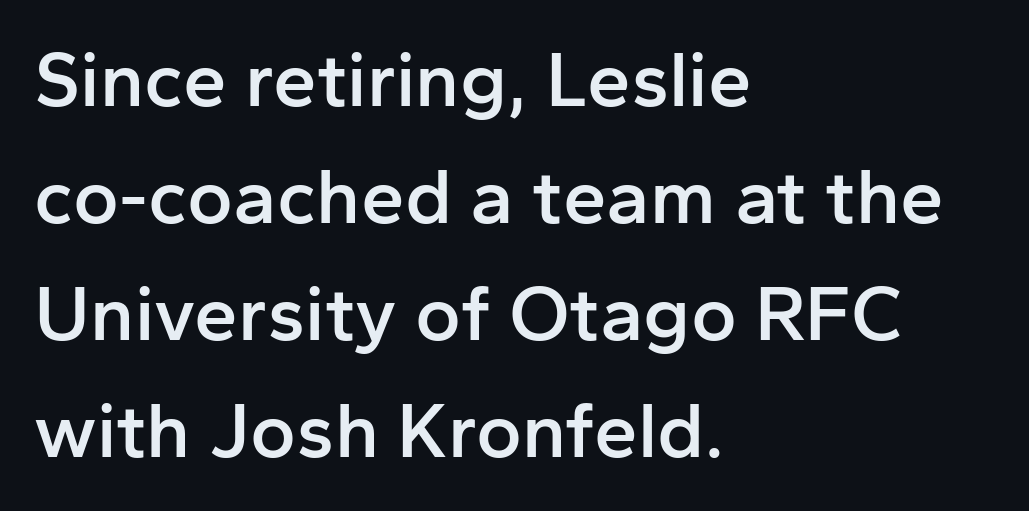
The image shows 78 px semibold sans-serif type, upright; set left-aligned, normal line spacing (1.5x), normal letter spacing, not underlined; low stroke contrast and a medium x-height.
